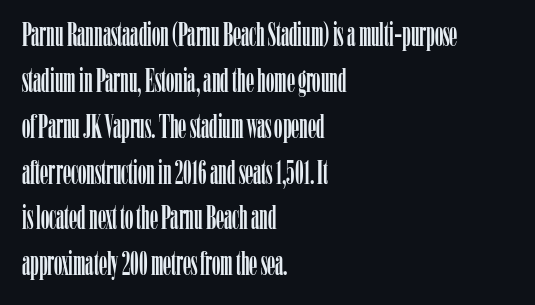
What stands out about the letter spacing? Nothing — it is the standard amount. Yep, those are serifs on the letters. A typesetter would mark this as roman, not italic. Anything drawn beneath the words? Only blank space. Is this a fixed-width face? No — the glyphs have proportional, varying widths.
